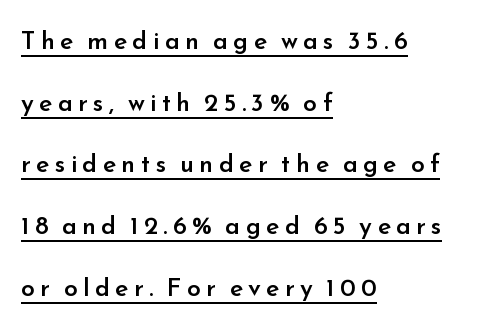
These characters rest on top of a visible drawn line. Weight check: semibold — heavier than regular, not quite bold. Is the letter spacing exaggerated? Yes — the characters are pushed far apart. A great deal of white space separates one row of letters from the next. In terms of posture, this sample is upright. The rendering anchors every line to the left-hand side.
